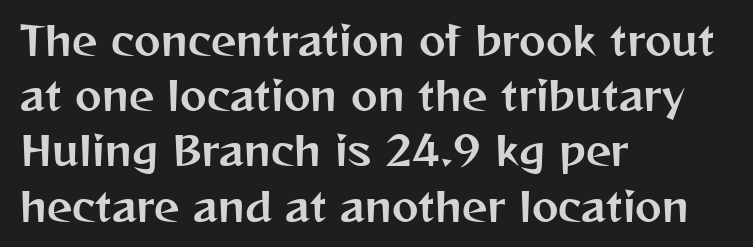
Q: Is the text italic (slanted)? A: No, it is upright.
Q: Is the typeface a serif or a sans-serif typeface? A: Sans-serif.
Q: Is the text underlined? A: No.
Q: How is the paragraph aligned? A: Left-aligned.
Q: Is the spacing between letters normal or unusually wide? A: Normal.
Q: Is the spacing between lines tight, normal or loose? A: Normal.
Q: Width (condensed, normal, or wide)? A: Normal.
Q: Stroke contrast? A: Medium.
Q: x-height? A: Medium.
Q: Monospaced? A: No.
